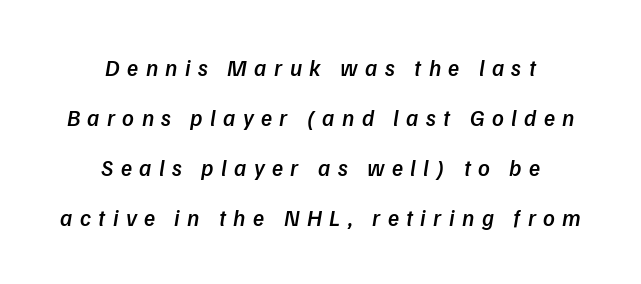
Leftover space on each line is divided equally before and after the words. Its strokes are somewhat broadened, the hallmark of semibold type. The strip under each line holds only bare page. Airy leading. Characters follow at a spacing far wider than the type designer built in.
